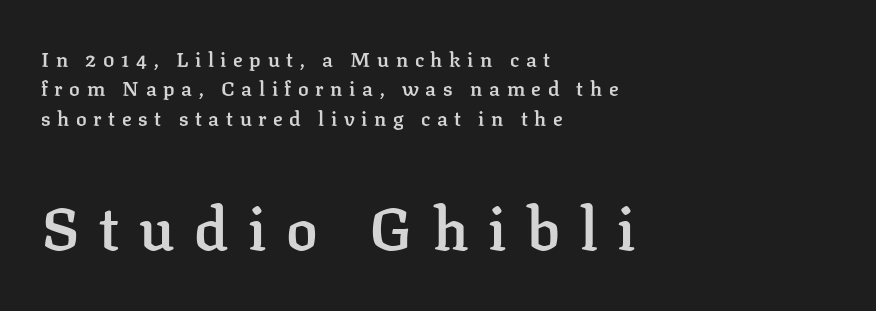
{"serif": "yes", "italic": "no", "bold": "semi", "weight": "semibold", "width": "normal", "stroke_contrast": "low", "x_height": "medium", "monospaced": "no", "underline": "no", "align": "left", "line_spacing": "normal", "line_spacing_ratio": 1.47, "letter_spacing": "wide", "letter_spacing_em": 0.33, "larger_block": "second", "size_ratio": 2.95, "glyph_px": 59}
